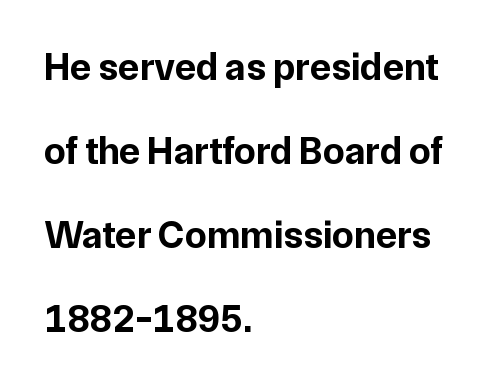
The image shows 39 px bold sans-serif type, upright; set left-aligned, loose line spacing (2.15x), normal letter spacing, not underlined; low stroke contrast and a medium x-height.
